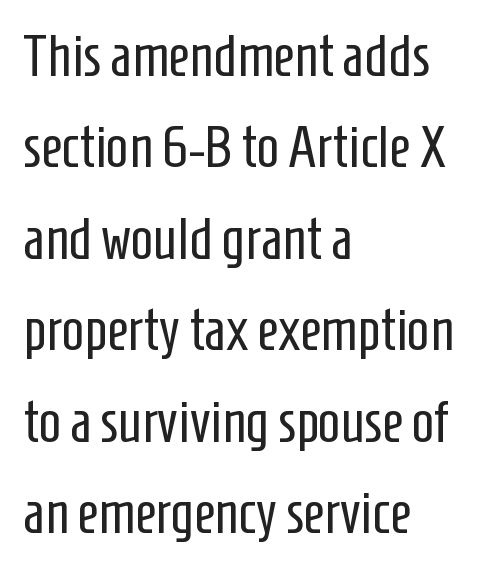
A typesetter would call this proportional, since set widths differ per character. Is there much room between lines? A standard amount, neither cramped nor airy. The letters stand straight up with perfectly vertical stems. Weight class: somewhere from thin through regular. The string is rendered with underlining switched off. Short note: letters normally spaced.
